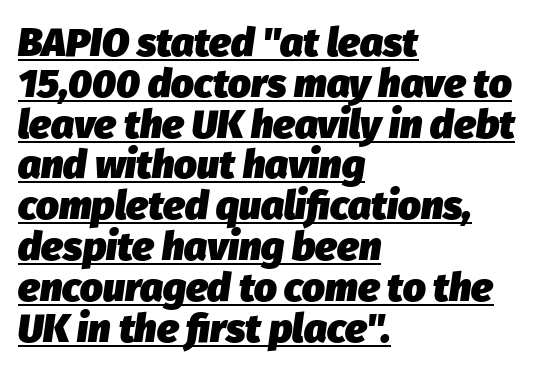
Q: Is the text bold? A: Yes.
Q: Is the text italic (slanted)? A: Yes, it leans right by about 8 degrees.
Q: Is the text underlined? A: Yes.
Q: How is the paragraph aligned? A: Left-aligned.
Q: Is the spacing between letters normal or unusually wide? A: Normal.
Q: Is the spacing between lines tight, normal or loose? A: Tight.
Q: Width (condensed, normal, or wide)? A: Normal.
Q: Stroke contrast? A: Low.
Q: x-height? A: Medium.
Q: Monospaced? A: No.
